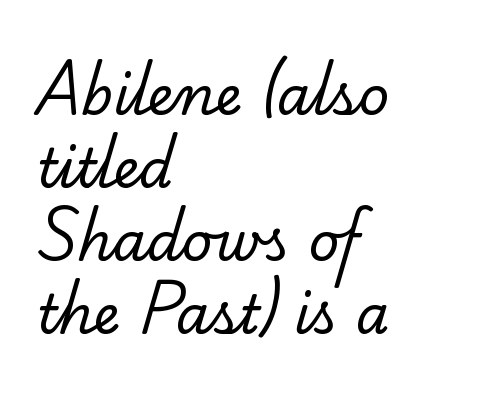
{"bold": "no", "weight": "regular", "width": "normal", "stroke_contrast": "low", "x_height": "small", "monospaced": "no", "underline": "no", "align": "left", "line_spacing": "normal", "line_spacing_ratio": 1.35, "letter_spacing": "normal", "letter_spacing_em": 0.0, "glyph_px": 54}
